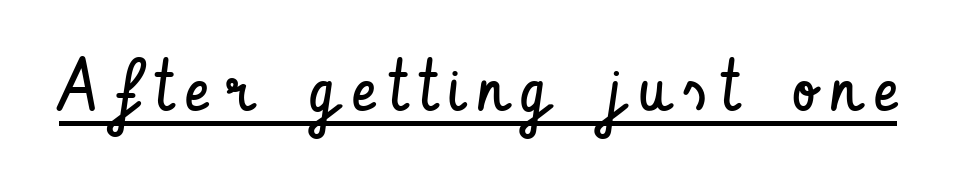
{"serif": "no", "italic": "no", "bold": "no", "weight": "regular", "width": "condensed", "stroke_contrast": "low", "x_height": "small", "monospaced": "no", "underline": "yes", "letter_spacing": "wide", "letter_spacing_em": 0.2, "glyph_px": 73}
